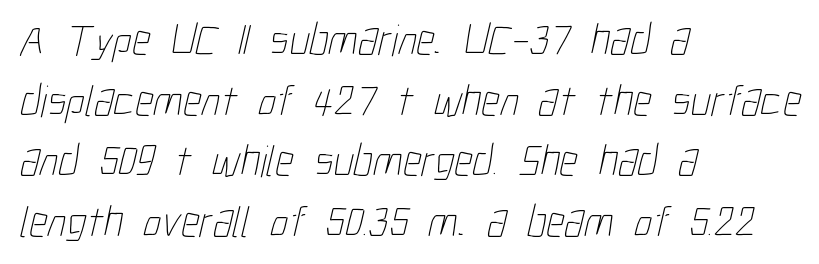
{"bold": "no", "weight": "thin", "width": "condensed", "stroke_contrast": "low", "x_height": "medium", "monospaced": "no", "underline": "no", "align": "left", "line_spacing": "normal", "line_spacing_ratio": 1.35, "letter_spacing": "normal", "letter_spacing_em": 0.0, "glyph_px": 45}
